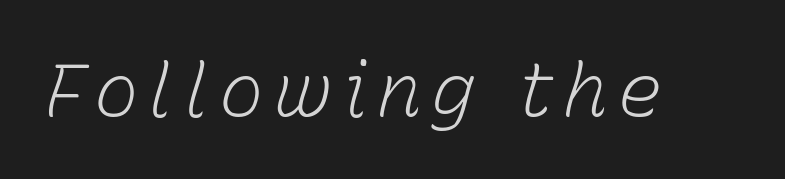
Anything drawn beneath the words? Only blank space. These lines are rendered in a variable-pitch font. Yep, that's italic — everything's leaning. Unbolded letterforms with no extra heft.
